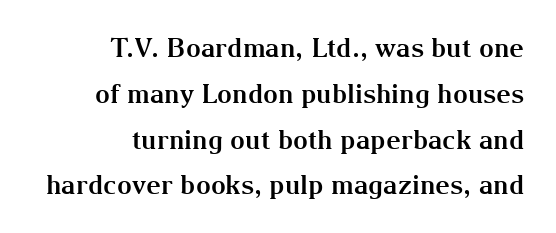
{"italic": "no", "bold": "yes", "underline": "no", "align": "right", "line_spacing_ratio": 1.76, "letter_spacing": "normal", "letter_spacing_em": 0.0, "glyph_px": 26}
